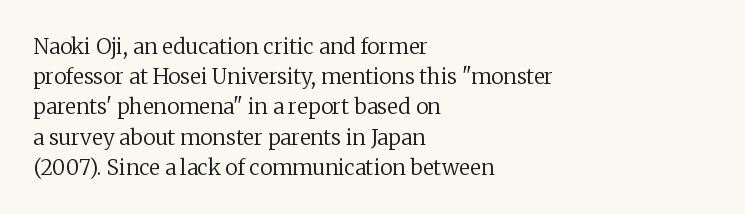
The image shows 21 px text type, upright; set left-aligned, normal line spacing (1.44x), normal letter spacing, not underlined.
